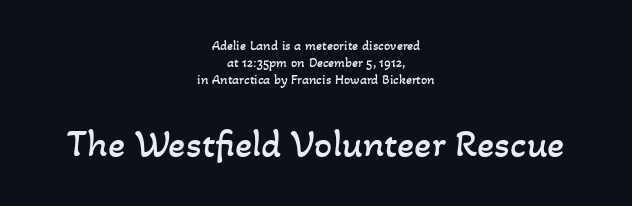
Q: Is the text bold? A: No.
Q: Is the text underlined? A: No.
Q: How is the paragraph aligned? A: Centered.
Q: Is the spacing between letters normal or unusually wide? A: Normal.
Q: Which block of text is set in a larger size, the first (top) or the second (bottom)? A: The second (bottom) one.
Q: Width (condensed, normal, or wide)? A: Normal.
Q: Stroke contrast? A: Low.
Q: x-height? A: Small.
Q: Monospaced? A: No.
